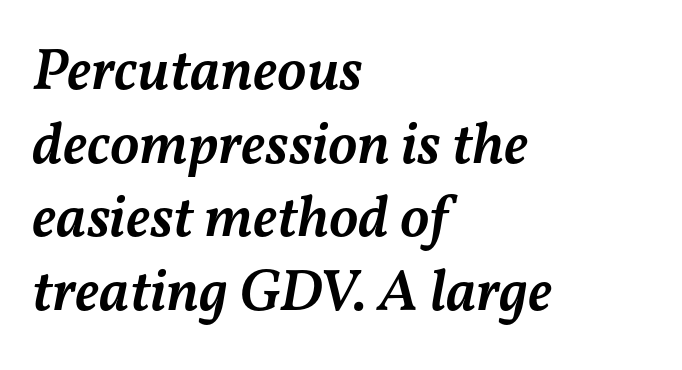
Q: Is the text bold? A: Semi-bold.
Q: Is the text italic (slanted)? A: Yes, it leans right by about 11 degrees.
Q: Is the text underlined? A: No.
Q: How is the paragraph aligned? A: Left-aligned.
Q: Is the spacing between letters normal or unusually wide? A: Normal.
Q: Is the spacing between lines tight, normal or loose? A: Normal.
Q: Width (condensed, normal, or wide)? A: Normal.
Q: Stroke contrast? A: Medium.
Q: x-height? A: Medium.
Q: Monospaced? A: No.
